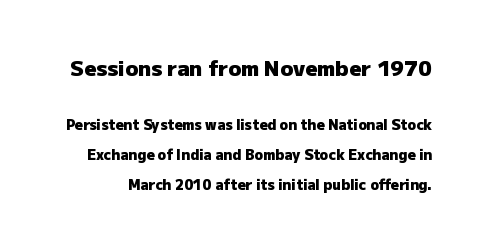
{"italic": "no", "bold": "yes", "underline": "no", "line_spacing": "loose", "line_spacing_ratio": 2.14, "letter_spacing": "normal", "letter_spacing_em": 0.0, "larger_block": "first", "size_ratio": 1.5, "glyph_px": 21}
